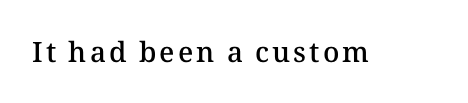
Q: Is the text bold? A: Semi-bold.
Q: Is the text italic (slanted)? A: No, it is upright.
Q: Is the text underlined? A: No.
Q: Width (condensed, normal, or wide)? A: Normal.
Q: Stroke contrast? A: Medium.
Q: x-height? A: Medium.
Q: Monospaced? A: No.
